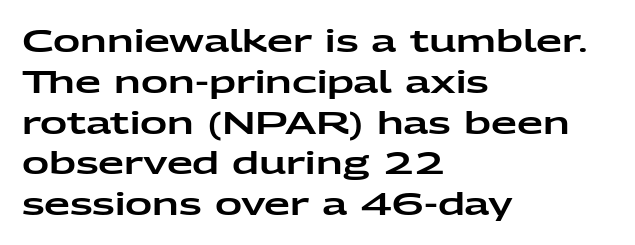
The typesetter chose a ragged-right arrangement here. The foot of each line stays bare and open. You can tell it's not italic because the verticals are truly vertical. The rendering uses natural spacing where letterforms have individual widths. The glyphs in this specimen are sans serif. Leading matches the norm, producing a regular column.
